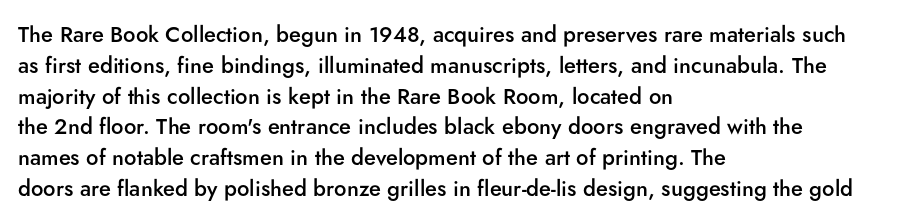
A typesetter would call this zero additional tracking. Decoration check: the copy has no underline. Set as a demibold, roughly 600 on the weight scale. The rendering uses a moderate line-height, typical for paragraphs.
